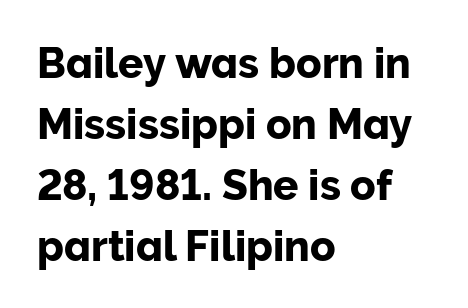
{"serif": "no", "italic": "no", "width": "normal", "stroke_contrast": "low", "x_height": "medium", "monospaced": "no", "underline": "no", "align": "left", "line_spacing": "normal", "line_spacing_ratio": 1.45, "letter_spacing": "normal", "letter_spacing_em": 0.0, "glyph_px": 42}
